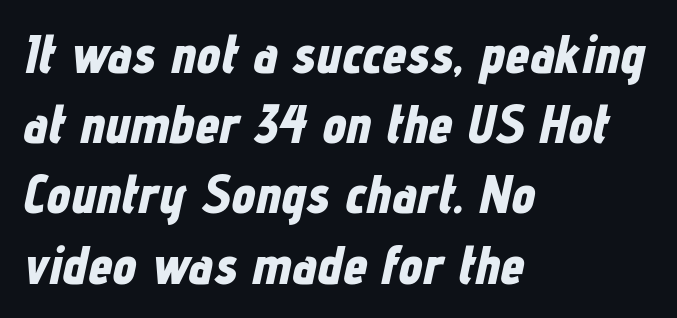
The image shows 54 px bold, condensed type, italic (leaning right); set left-aligned, normal line spacing (1.3x), normal letter spacing, not underlined; low stroke contrast and a medium x-height.
